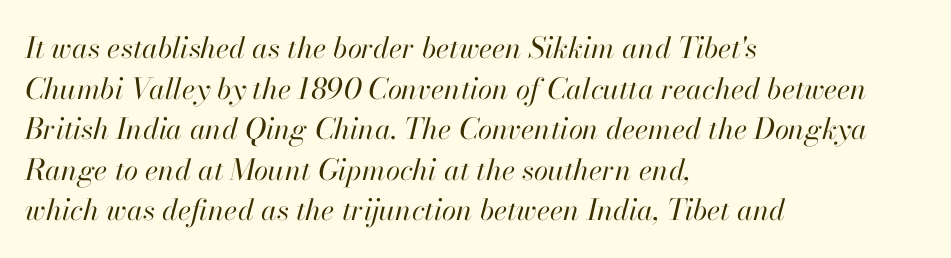
Inter-character spacing is left at the font's built-in metrics. No word sits above an underline. Think standard paragraph weight, or any step lighter than that. Compared with typical paragraphs, the rows here are spaced about the same. Notice how the passage keeps a crisp vertical edge on the left only.
